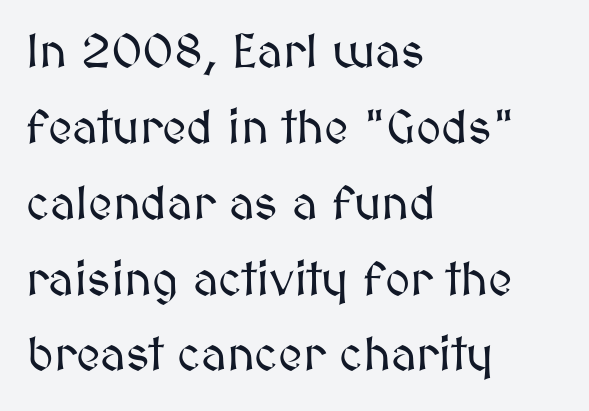
A typesetter would call this leading conventional body-copy spacing. Lines of text with bare space underneath. This is the regular roman posture of the typeface. The letters advance in unequal steps, a hallmark of proportional type.
